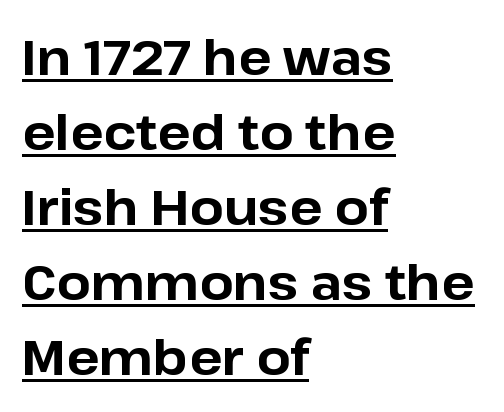
The image shows 49 px bold sans-serif type, upright; set left-aligned, normal line spacing (1.53x), normal letter spacing, underlined; low stroke contrast and a medium x-height.
